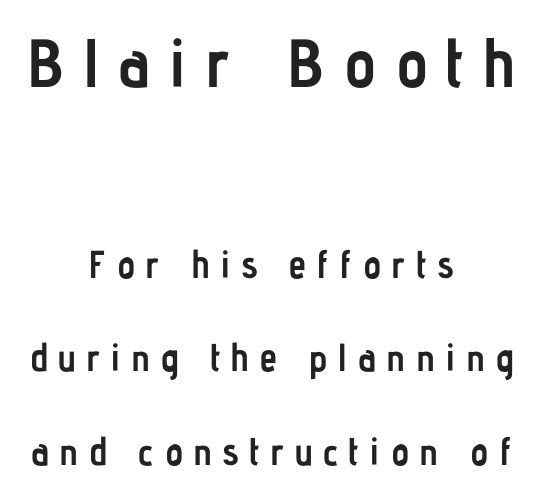
Q: Is the text bold? A: Yes.
Q: Is the text italic (slanted)? A: No, it is upright.
Q: Is the typeface a serif or a sans-serif typeface? A: Sans-serif.
Q: Is the text underlined? A: No.
Q: How is the paragraph aligned? A: Centered.
Q: Is the spacing between letters normal or unusually wide? A: Unusually wide.
Q: Is the spacing between lines tight, normal or loose? A: Loose.
Q: Which block of text is set in a larger size, the first (top) or the second (bottom)? A: The first (top) one.
Q: Width (condensed, normal, or wide)? A: Condensed.
Q: Stroke contrast? A: Low.
Q: x-height? A: Medium.
Q: Monospaced? A: No.
